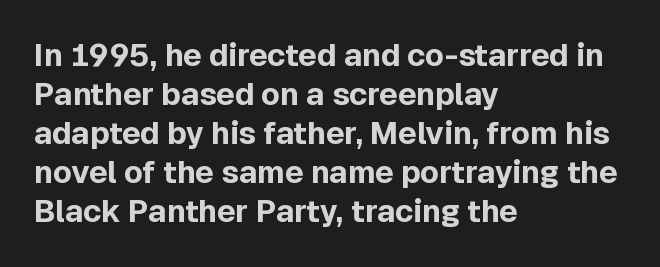
Summary of vertical rhythm: regular, with standard interline spacing. Font category for this specimen: sans-serif. This is the regular roman posture of the typeface. Looks like regular typesetting: each glyph gets only the width it needs. A full-strength bold gives these letters their thick strokes. The string is rendered with underlining switched off.
